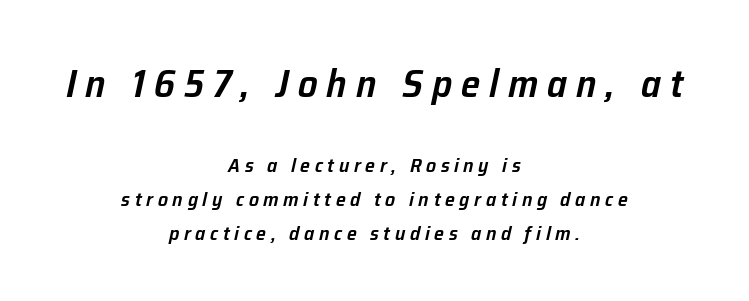
{"italic": "yes", "lean": "right", "slant_degrees": 12, "bold": "semi", "weight": "semibold", "width": "normal", "stroke_contrast": "low", "x_height": "medium", "monospaced": "no", "underline": "no", "align": "center", "line_spacing": "normal", "line_spacing_ratio": 1.69, "letter_spacing": "wide", "letter_spacing_em": 0.23, "larger_block": "first", "size_ratio": 1.95, "glyph_px": 39}
